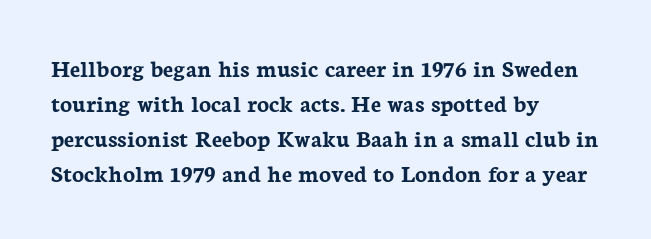
{"italic": "no", "bold": "yes", "underline": "no", "align": "left", "line_spacing": "normal", "line_spacing_ratio": 1.4, "letter_spacing": "normal", "letter_spacing_em": 0.0, "glyph_px": 25}
